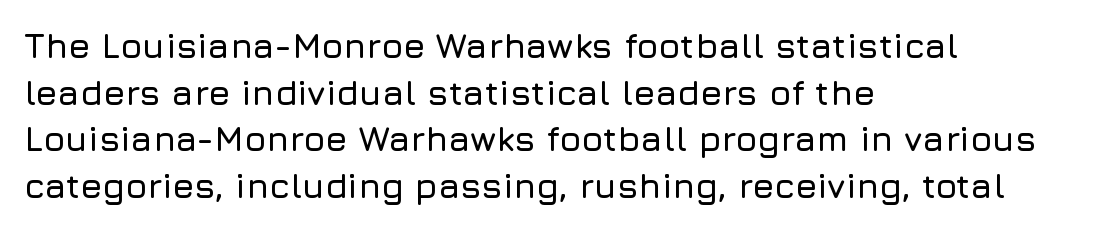
Q: Is the text italic (slanted)? A: No, it is upright.
Q: Is the typeface a serif or a sans-serif typeface? A: Sans-serif.
Q: Is the text underlined? A: No.
Q: How is the paragraph aligned? A: Left-aligned.
Q: Is the spacing between letters normal or unusually wide? A: Normal.
Q: Is the spacing between lines tight, normal or loose? A: Normal.
Q: Width (condensed, normal, or wide)? A: Normal.
Q: Stroke contrast? A: Low.
Q: x-height? A: Medium.
Q: Monospaced? A: No.
